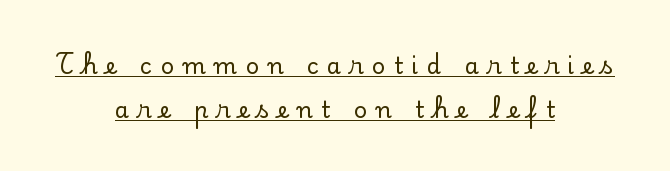
Q: Is the text italic (slanted)? A: No, it is upright.
Q: Is the text underlined? A: Yes.
Q: How is the paragraph aligned? A: Centered.
Q: Is the spacing between letters normal or unusually wide? A: Unusually wide.
Q: Is the spacing between lines tight, normal or loose? A: Loose.
